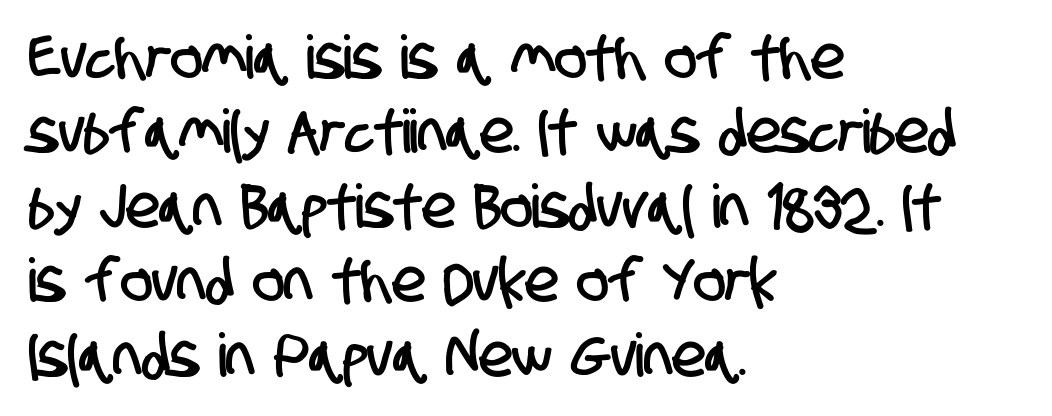
{"serif": "no", "width": "condensed", "stroke_contrast": "low", "x_height": "large", "monospaced": "no", "underline": "no", "align": "left", "line_spacing_ratio": 1.24, "letter_spacing": "normal", "letter_spacing_em": 0.0, "glyph_px": 60}
